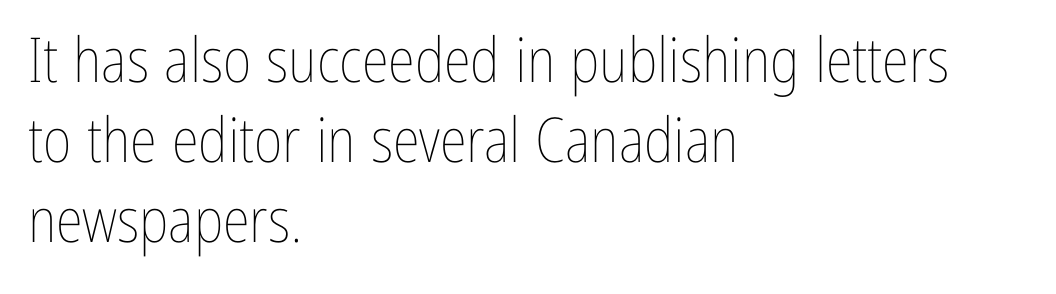
{"italic": "no", "bold": "no", "weight": "thin", "width": "condensed", "stroke_contrast": "low", "x_height": "medium", "monospaced": "no", "underline": "no", "align": "left", "line_spacing": "normal", "line_spacing_ratio": 1.29, "letter_spacing": "normal", "letter_spacing_em": 0.0, "glyph_px": 62}
